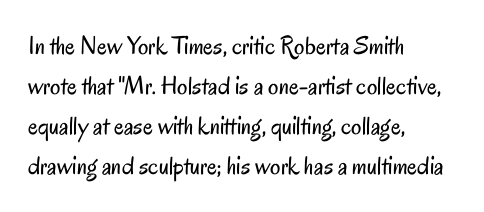
The image shows 26 px text type, upright; set left-aligned, normal line spacing (1.54x), normal letter spacing, not underlined.
